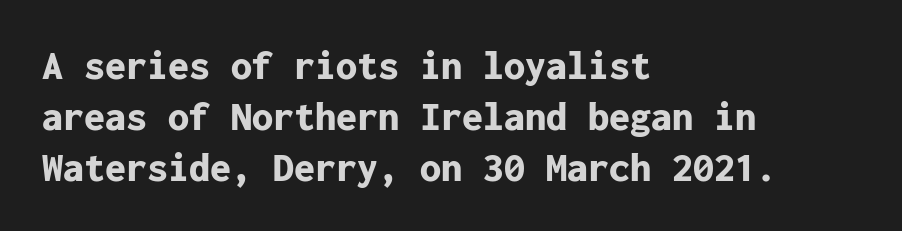
The image shows 42 px bold sans-serif type, upright, monospaced; set left-aligned, line spacing 1.21x, normal letter spacing, not underlined; low stroke contrast and a medium x-height.
